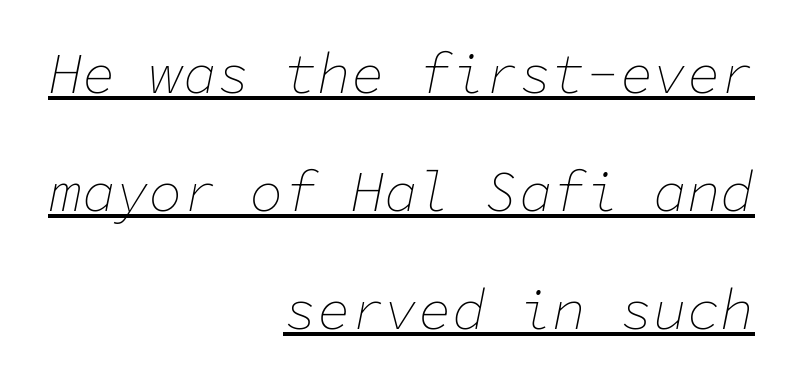
The image shows 56 px thin type, italic (leaning right), monospaced; set right-aligned, loose line spacing (2.11x), normal letter spacing, underlined; low stroke contrast and a medium x-height.
